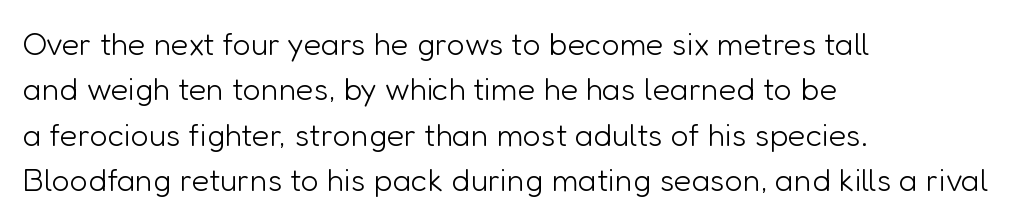
Q: Is the text bold? A: No.
Q: Is the text italic (slanted)? A: No, it is upright.
Q: Is the typeface a serif or a sans-serif typeface? A: Sans-serif.
Q: Is the text underlined? A: No.
Q: How is the paragraph aligned? A: Left-aligned.
Q: Is the spacing between letters normal or unusually wide? A: Normal.
Q: Is the spacing between lines tight, normal or loose? A: Normal.
Q: Width (condensed, normal, or wide)? A: Normal.
Q: Stroke contrast? A: Low.
Q: x-height? A: Medium.
Q: Monospaced? A: No.
